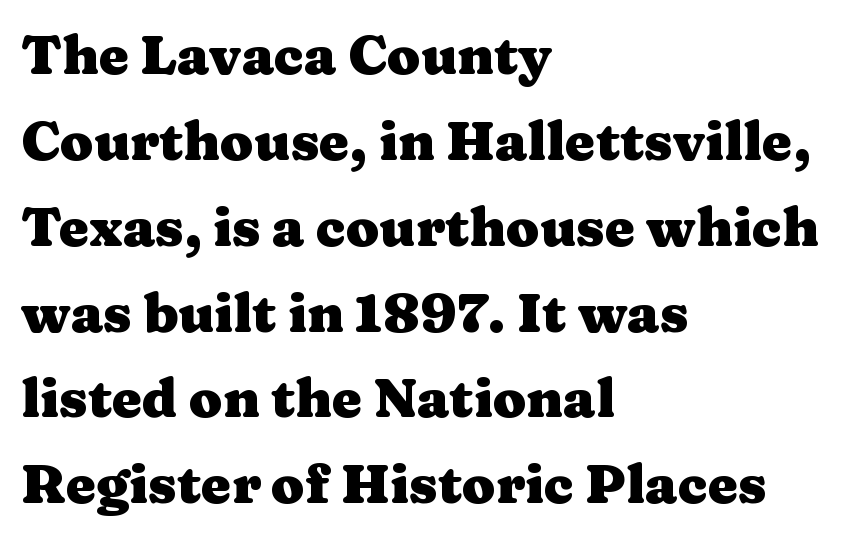
Q: Is the text bold? A: Yes.
Q: Is the text italic (slanted)? A: No, it is upright.
Q: Is the typeface a serif or a sans-serif typeface? A: Serif.
Q: Is the text underlined? A: No.
Q: How is the paragraph aligned? A: Left-aligned.
Q: Is the spacing between letters normal or unusually wide? A: Normal.
Q: Is the spacing between lines tight, normal or loose? A: Normal.
Q: Width (condensed, normal, or wide)? A: Wide.
Q: Stroke contrast? A: Medium.
Q: x-height? A: Medium.
Q: Monospaced? A: No.
